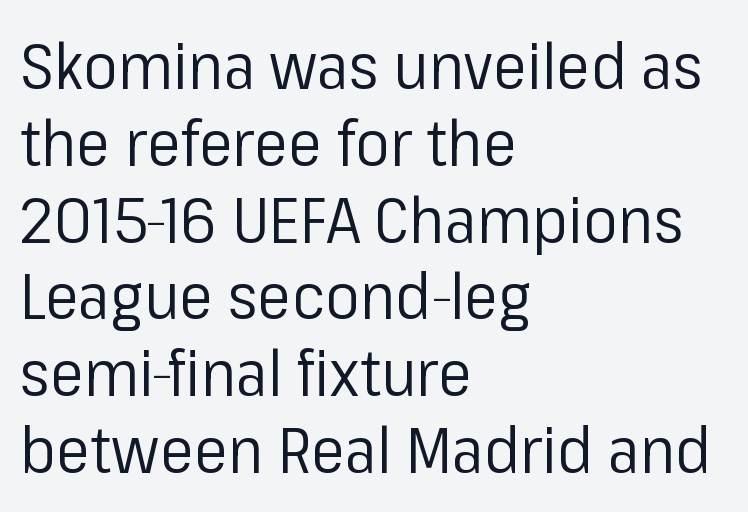
{"serif": "no", "italic": "no", "bold": "no", "weight": "regular", "width": "normal", "stroke_contrast": "low", "x_height": "medium", "monospaced": "no", "underline": "no", "align": "left", "line_spacing_ratio": 1.2, "letter_spacing": "normal", "letter_spacing_em": 0.0, "glyph_px": 64}
